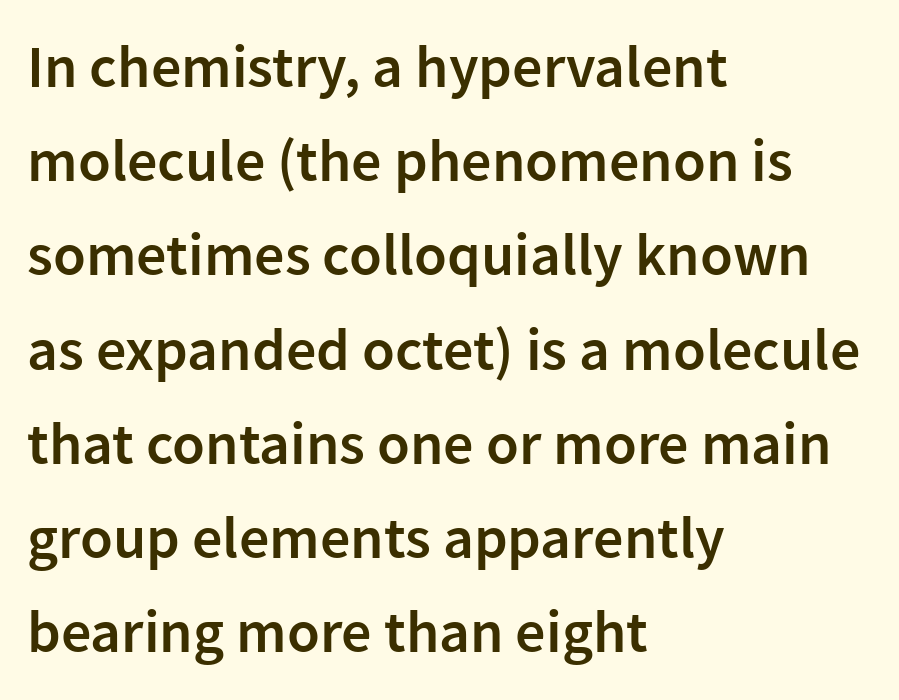
Spacing verdict: proportional, widths tailored to each character. This rendering leaves character spacing at its baseline value. A sans-serif font was chosen for this passage. When letters stand straight like this, we call the style roman or upright. These words are printed semibold, heavier than regular yet not bold. The rendering uses a moderate line-height, typical for paragraphs.
